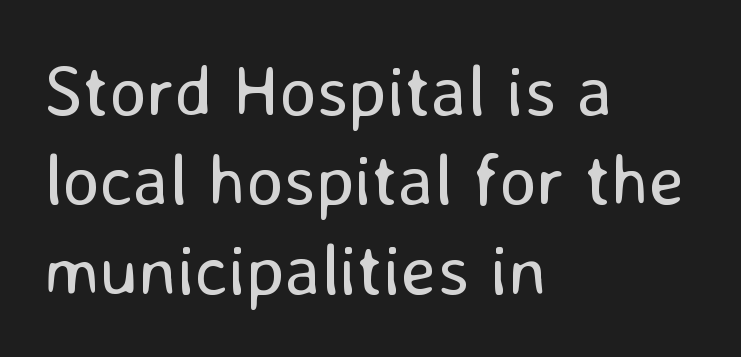
This rendering employs a face without finishing strokes, i.e., a sans-serif. The font sits on the lighter half of the weight spectrum, regular included. These lines are rendered in a variable-pitch font. How are the letters spaced? Ordinarily, with no added tracking.
